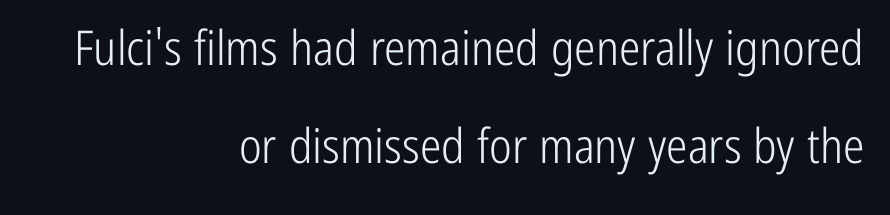
{"serif": "no", "italic": "no", "bold": "no", "weight": "light", "width": "condensed", "stroke_contrast": "low", "x_height": "medium", "monospaced": "no", "underline": "no", "align": "right", "line_spacing": "loose", "line_spacing_ratio": 2.04, "letter_spacing": "normal", "letter_spacing_em": 0.0, "glyph_px": 48}
